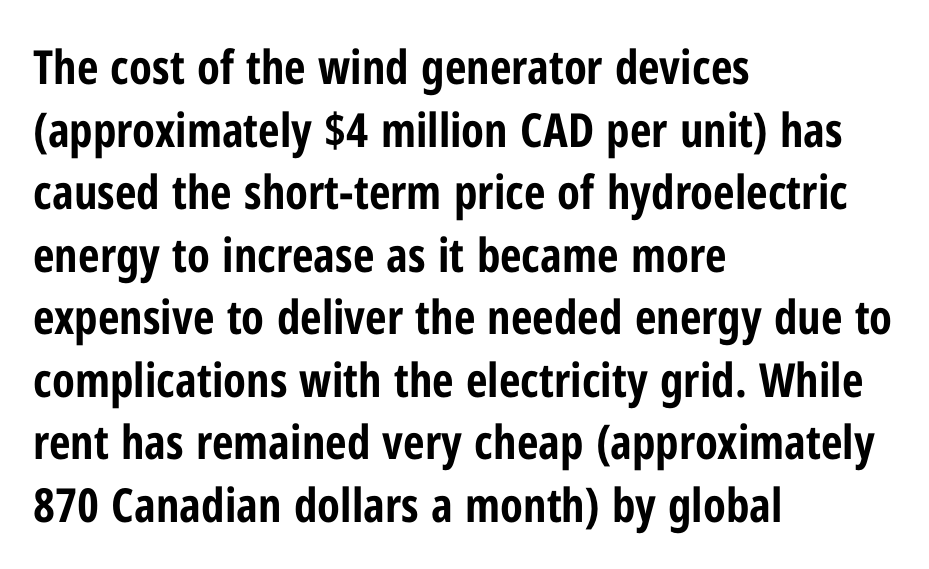
The image shows 47 px bold, condensed sans-serif type, upright; set left-aligned, normal line spacing (1.33x), normal letter spacing, not underlined; low stroke contrast and a medium x-height.
